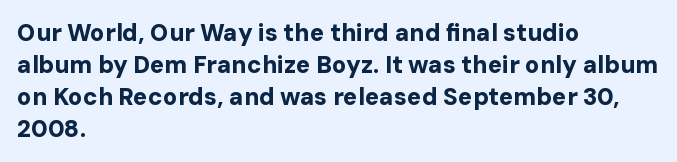
{"italic": "no", "bold": "yes", "underline": "no", "align": "left", "line_spacing": "normal", "line_spacing_ratio": 1.33, "letter_spacing": "normal", "letter_spacing_em": 0.0, "glyph_px": 24}
